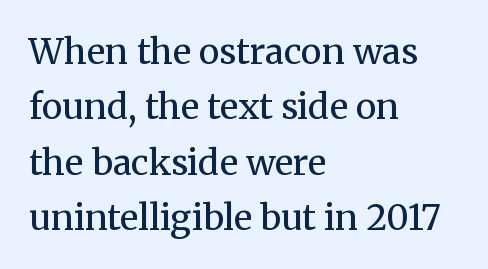
Only glyphs here, with clear space below each row. Standard letterfit; no display-style spreading of the glyphs. Each stroke keeps to a modest, everyday thickness or less. Honestly, the row spacing looks completely unremarkable.
